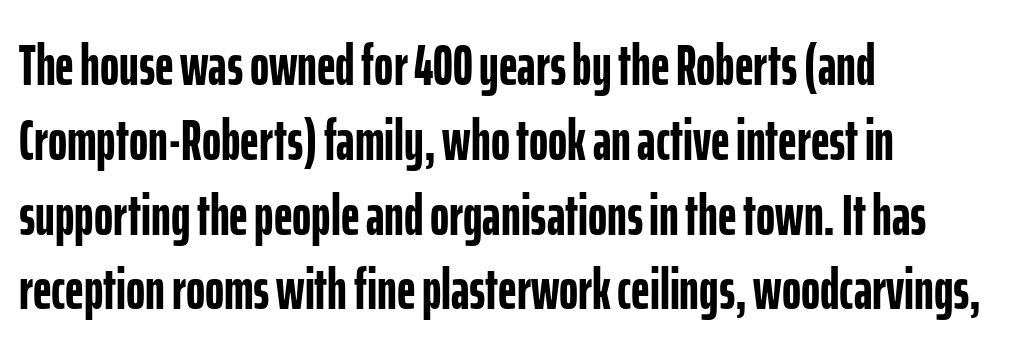
The image shows 58 px semibold, condensed sans-serif type, upright; set left-aligned, normal line spacing (1.29x), normal letter spacing, not underlined; low stroke contrast and a medium x-height.
